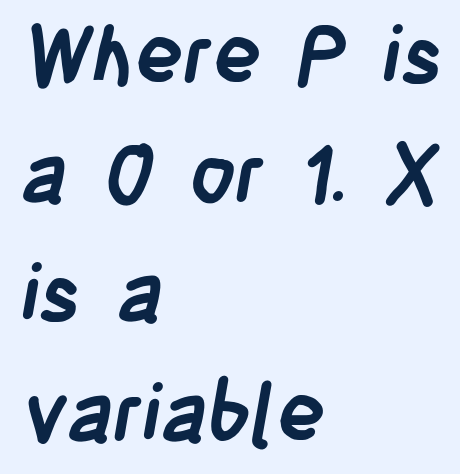
Q: Is the text bold? A: Yes.
Q: Is the typeface a serif or a sans-serif typeface? A: Sans-serif.
Q: Is the text underlined? A: No.
Q: How is the paragraph aligned? A: Left-aligned.
Q: Is the spacing between letters normal or unusually wide? A: Normal.
Q: Is the spacing between lines tight, normal or loose? A: Normal.
Q: Width (condensed, normal, or wide)? A: Condensed.
Q: Stroke contrast? A: Low.
Q: x-height? A: Large.
Q: Monospaced? A: No.
